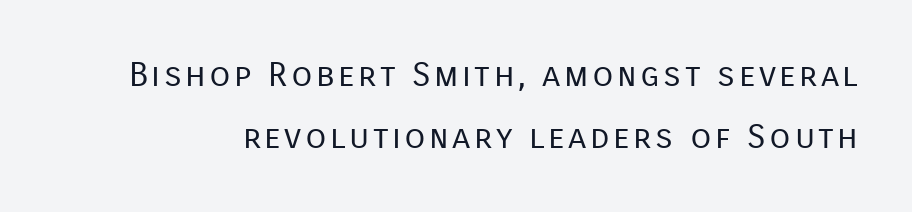
The image shows 34 px regular-weight sans-serif type, upright; set line spacing 1.81x, not underlined; low stroke contrast and a medium x-height.
